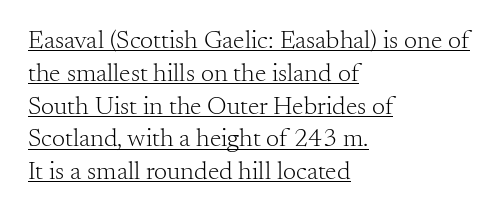
Is the stroke heavy? The answer is a plain regular-or-lighter. In terms of posture, this sample is upright. The face used here is rendered with its standard letterfit. The lines sit at an ordinary, default distance from one another. Descenders here cross a horizontal rule under the line.
